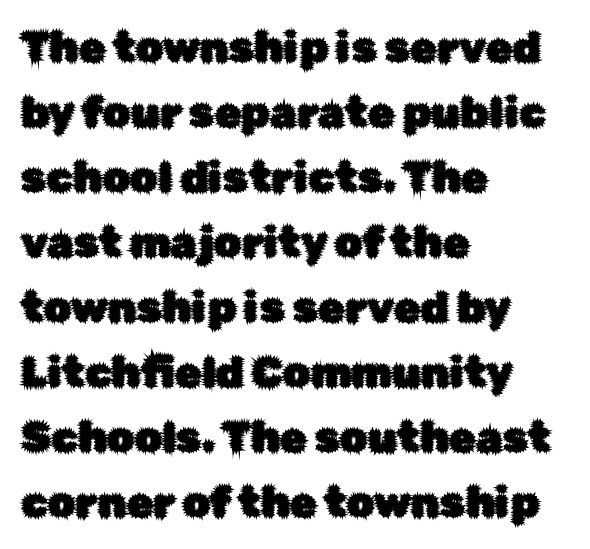
Rows of type keep a routine distance in the vertical direction. Decoration check: the copy has no underline. No feet cap the strokes, marking this as sans-serif type. What stands out about the letter spacing? Nothing — it is the standard amount. The compositor pushed each line to the left boundary. Posture: vertical.
